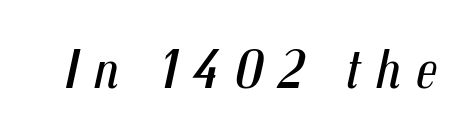
Q: Is the text bold? A: No.
Q: Is the text italic (slanted)? A: Yes, it leans right by about 12 degrees.
Q: Is the text underlined? A: No.
Q: Is the spacing between letters normal or unusually wide? A: Unusually wide.
Q: Width (condensed, normal, or wide)? A: Condensed.
Q: Stroke contrast? A: Medium.
Q: x-height? A: Medium.
Q: Monospaced? A: No.
